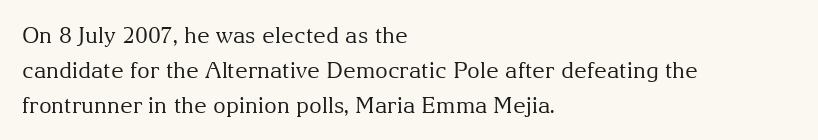
{"italic": "no", "bold": "no", "underline": "no", "align": "left", "line_spacing": "normal", "line_spacing_ratio": 1.59, "letter_spacing": "normal", "letter_spacing_em": 0.0, "glyph_px": 22}
